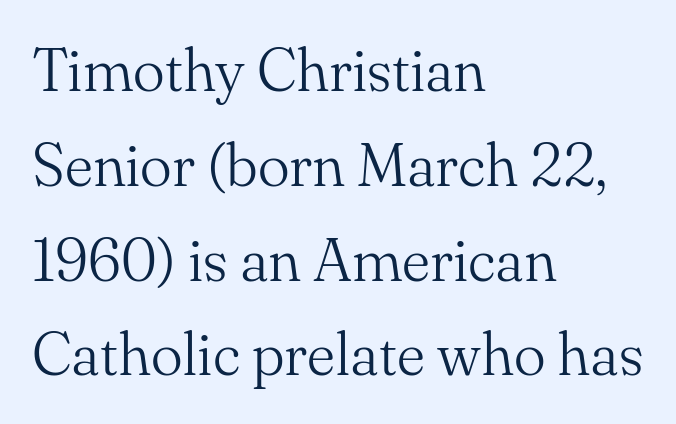
{"serif": "yes", "italic": "no", "bold": "no", "weight": "light", "width": "normal", "stroke_contrast": "medium", "x_height": "small", "monospaced": "no", "underline": "no", "align": "left", "line_spacing": "normal", "line_spacing_ratio": 1.58, "letter_spacing": "normal", "letter_spacing_em": 0.0, "glyph_px": 60}
